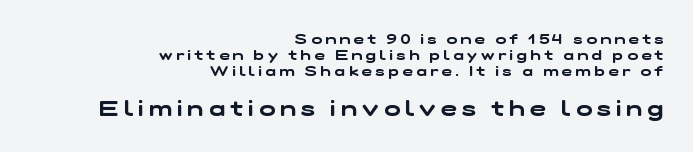
{"underline": "no", "align": "right", "line_spacing": "tight", "line_spacing_ratio": 1.15, "letter_spacing": "wide", "letter_spacing_em": 0.25, "larger_block": "second", "size_ratio": 1.5, "glyph_px": 21}
